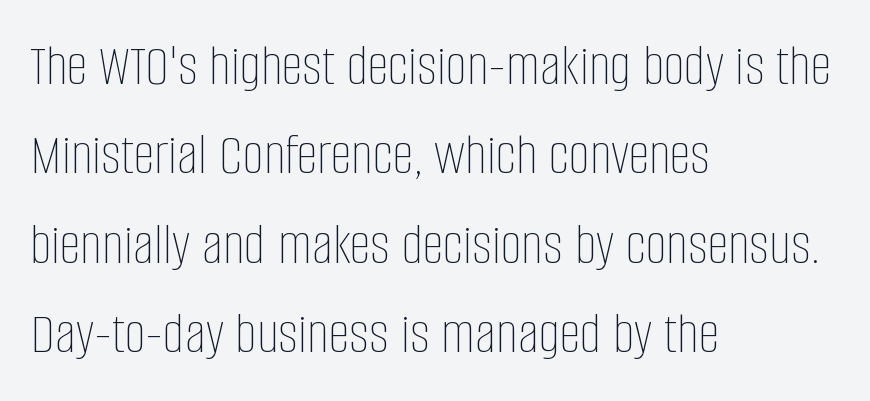
{"italic": "no", "bold": "no", "weight": "thin", "width": "condensed", "stroke_contrast": "low", "x_height": "large", "monospaced": "no", "underline": "no", "align": "left", "line_spacing": "normal", "line_spacing_ratio": 1.49, "letter_spacing": "normal", "letter_spacing_em": 0.0, "glyph_px": 60}
